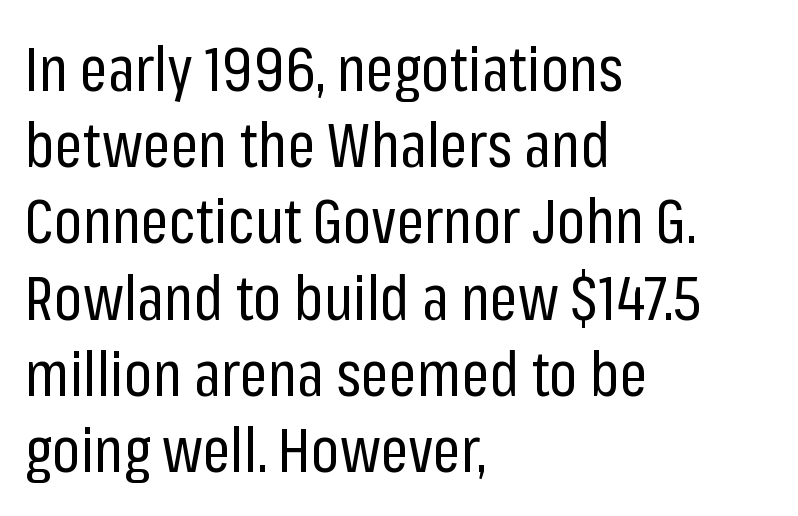
{"serif": "no", "italic": "no", "bold": "no", "weight": "regular", "width": "condensed", "stroke_contrast": "low", "x_height": "medium", "monospaced": "no", "underline": "no", "align": "left", "line_spacing": "normal", "line_spacing_ratio": 1.25, "letter_spacing": "normal", "letter_spacing_em": 0.0, "glyph_px": 61}
